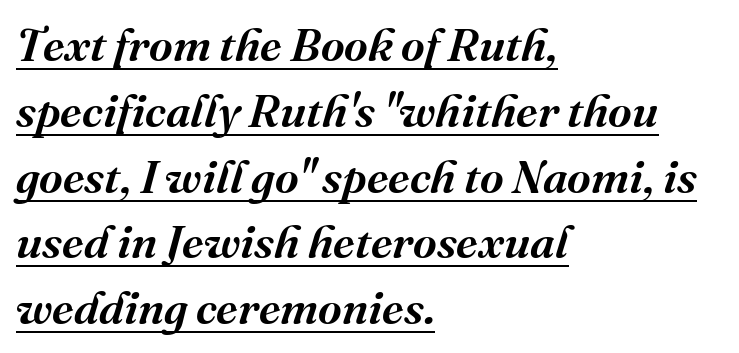
The image shows 46 px semibold serif type, italic (leaning right); set left-aligned, normal line spacing (1.43x), normal letter spacing, underlined; medium stroke contrast and a medium x-height.
